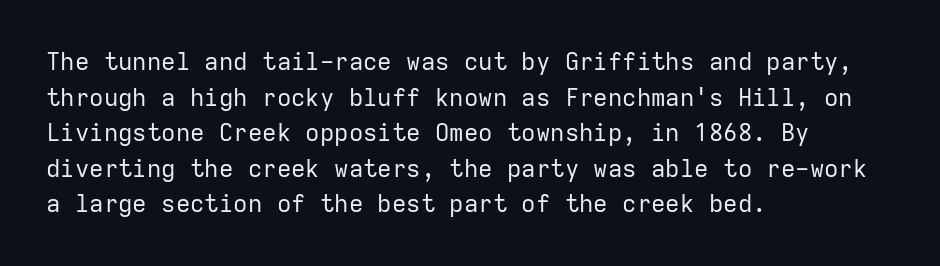
The image shows 24 px text type, upright; set left-aligned, normal line spacing (1.48x), normal letter spacing, not underlined.
